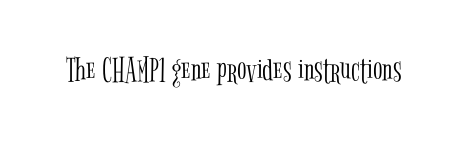
{"serif": "yes", "italic": "no", "bold": "no", "weight": "light", "width": "condensed", "stroke_contrast": "low", "x_height": "medium", "monospaced": "no", "underline": "no", "letter_spacing": "normal", "letter_spacing_em": 0.0, "glyph_px": 35}
